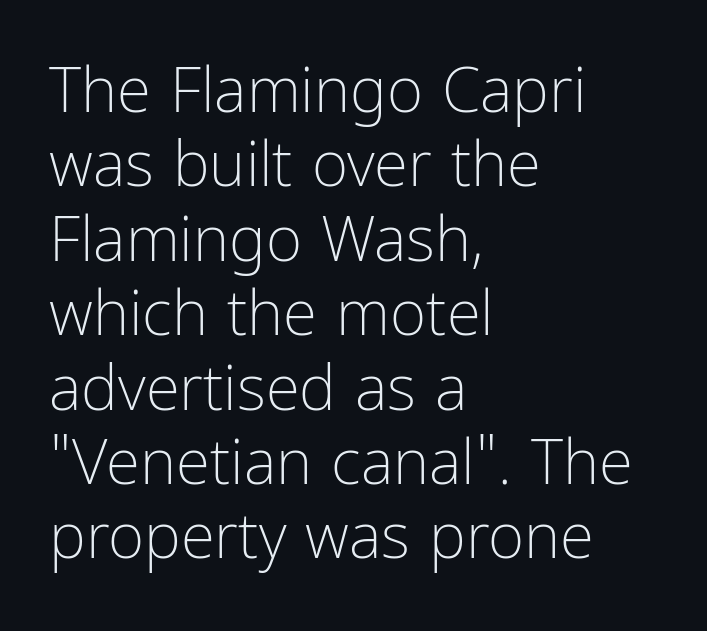
Q: Is the text bold? A: No.
Q: Is the text italic (slanted)? A: No, it is upright.
Q: Is the typeface a serif or a sans-serif typeface? A: Sans-serif.
Q: Is the text underlined? A: No.
Q: How is the paragraph aligned? A: Left-aligned.
Q: Is the spacing between letters normal or unusually wide? A: Normal.
Q: Width (condensed, normal, or wide)? A: Condensed.
Q: Stroke contrast? A: Low.
Q: x-height? A: Medium.
Q: Monospaced? A: No.
